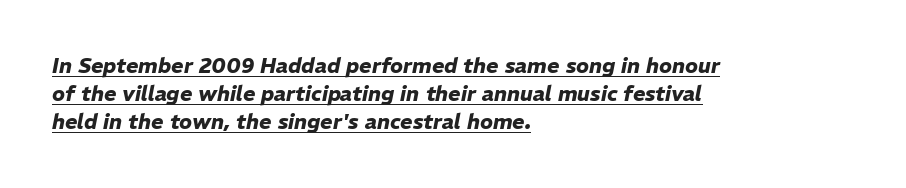
{"italic": "yes", "lean": "right", "slant_degrees": 11, "bold": "yes", "underline": "yes", "align": "left", "line_spacing": "normal", "line_spacing_ratio": 1.34, "letter_spacing": "normal", "letter_spacing_em": 0.0, "glyph_px": 21}
